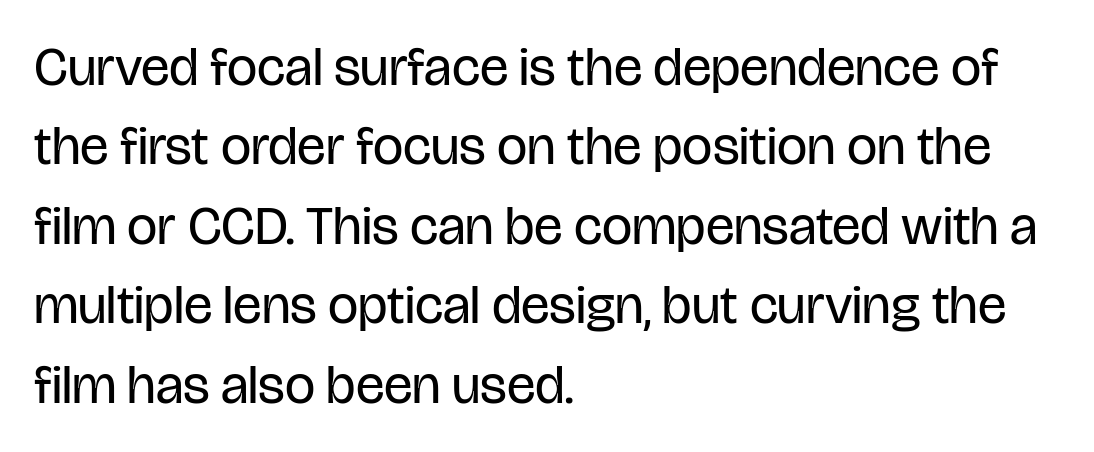
Q: Is the text bold? A: No.
Q: Is the text italic (slanted)? A: No, it is upright.
Q: Is the typeface a serif or a sans-serif typeface? A: Sans-serif.
Q: Is the text underlined? A: No.
Q: How is the paragraph aligned? A: Left-aligned.
Q: Is the spacing between letters normal or unusually wide? A: Normal.
Q: Is the spacing between lines tight, normal or loose? A: Normal.
Q: Width (condensed, normal, or wide)? A: Condensed.
Q: Stroke contrast? A: Low.
Q: x-height? A: Large.
Q: Monospaced? A: No.
